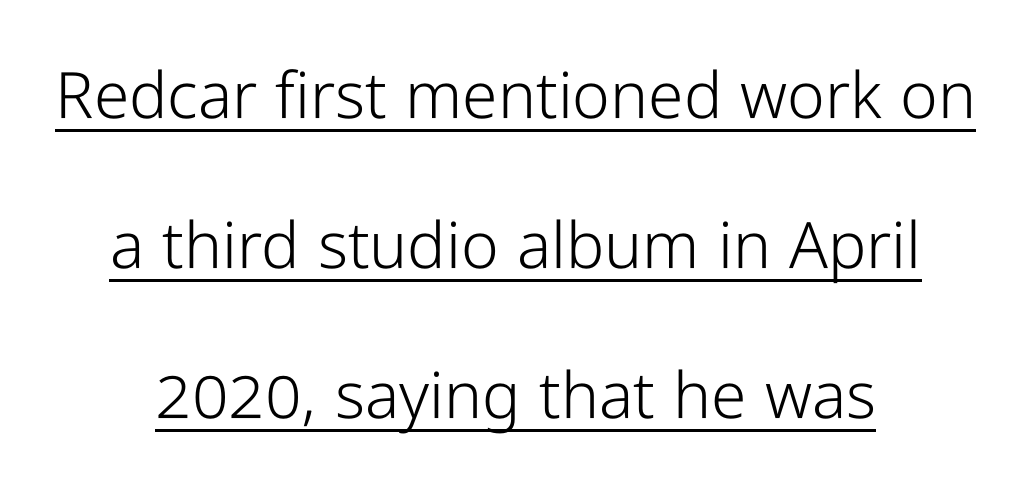
Q: Is the text bold? A: No.
Q: Is the text italic (slanted)? A: No, it is upright.
Q: Is the typeface a serif or a sans-serif typeface? A: Sans-serif.
Q: Is the text underlined? A: Yes.
Q: How is the paragraph aligned? A: Centered.
Q: Is the spacing between letters normal or unusually wide? A: Normal.
Q: Is the spacing between lines tight, normal or loose? A: Loose.
Q: Width (condensed, normal, or wide)? A: Condensed.
Q: Stroke contrast? A: Low.
Q: x-height? A: Medium.
Q: Monospaced? A: No.
